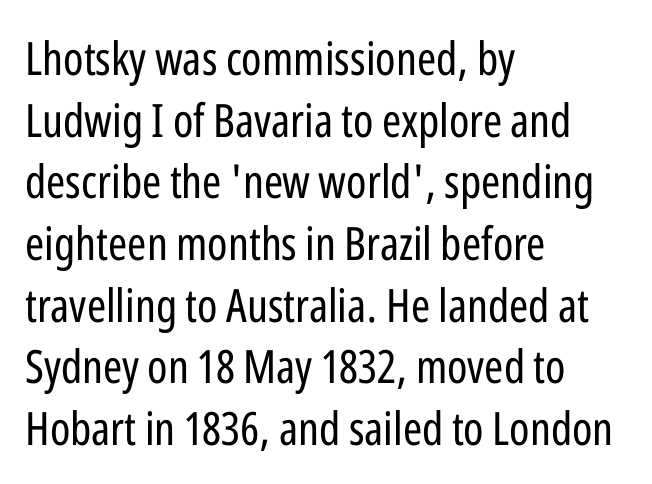
The image shows 46 px regular-weight, condensed sans-serif type, upright; set left-aligned, normal line spacing (1.34x), normal letter spacing, not underlined; low stroke contrast and a medium x-height.
